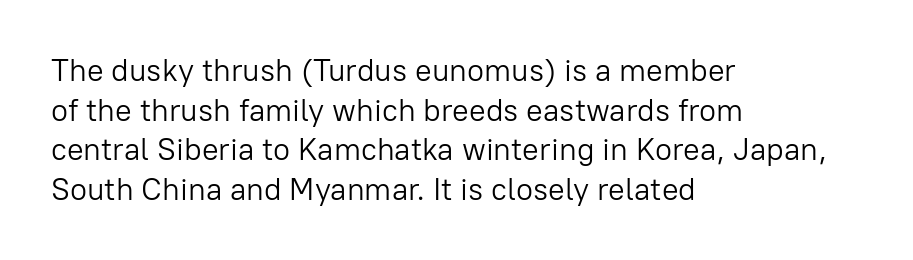
Unbolded letterforms with no extra heft. Each line starts at the same left margin while the right side varies. Line spacing here is normal. Stroke terminals: plain, sans-serif.
